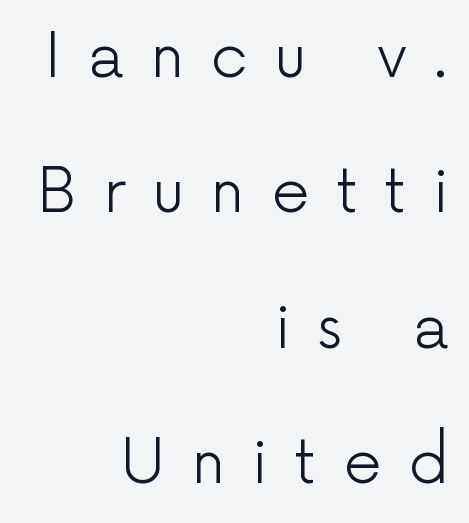
This sample has the flowing, uneven cadence of proportional lettering. These glyphs show unthickened strokes, regular width or finer. Unlike italic type, these characters show no tilt at all. The strip under each line holds only bare page. Serifs: no, the terminals of the letterforms are clean. Reading down the column, the eye jumps a long way to each next line.
